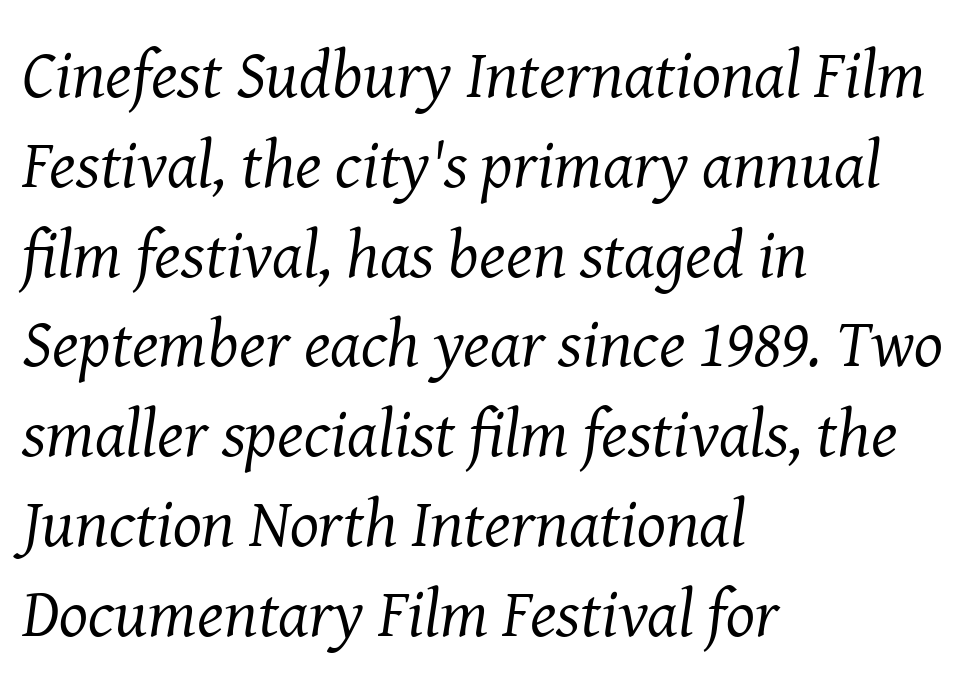
{"serif": "yes", "italic": "yes", "lean": "right", "slant_degrees": 8, "bold": "no", "weight": "regular", "width": "normal", "stroke_contrast": "medium", "x_height": "medium", "monospaced": "no", "underline": "no", "align": "left", "line_spacing": "normal", "line_spacing_ratio": 1.32, "letter_spacing": "normal", "letter_spacing_em": 0.0, "glyph_px": 68}
